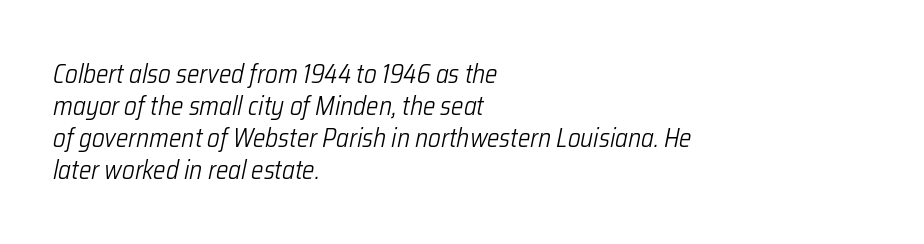
{"italic": "yes", "lean": "right", "slant_degrees": 12, "bold": "no", "underline": "no", "align": "left", "line_spacing_ratio": 1.23, "letter_spacing": "normal", "letter_spacing_em": 0.0, "glyph_px": 26}
